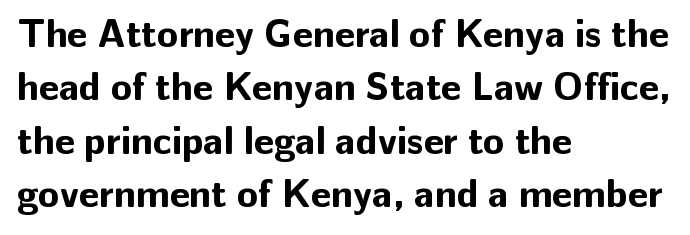
Q: Is the text bold? A: Yes.
Q: Is the text italic (slanted)? A: No, it is upright.
Q: Is the typeface a serif or a sans-serif typeface? A: Sans-serif.
Q: Is the text underlined? A: No.
Q: How is the paragraph aligned? A: Left-aligned.
Q: Is the spacing between letters normal or unusually wide? A: Normal.
Q: Is the spacing between lines tight, normal or loose? A: Normal.
Q: Width (condensed, normal, or wide)? A: Normal.
Q: Stroke contrast? A: Low.
Q: x-height? A: Medium.
Q: Monospaced? A: No.
